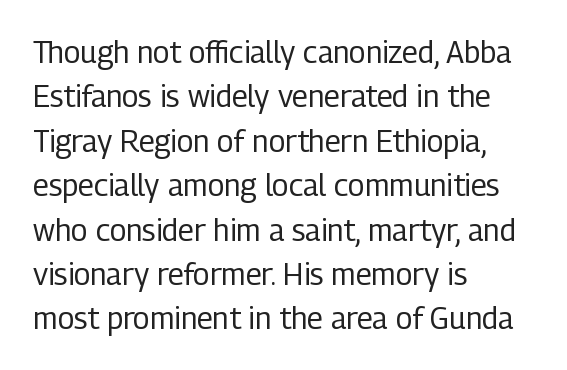
{"serif": "no", "italic": "no", "bold": "no", "weight": "regular", "width": "condensed", "stroke_contrast": "low", "x_height": "medium", "monospaced": "no", "underline": "no", "align": "left", "line_spacing": "normal", "line_spacing_ratio": 1.48, "letter_spacing": "normal", "letter_spacing_em": 0.0, "glyph_px": 30}
